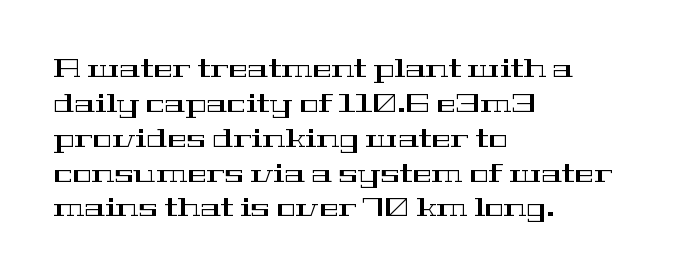
The letters stand straight up with perfectly vertical stems. Anything drawn beneath the words? Only blank space. Vertical spacing — default. Short note: letters normally spaced. Leftover space on each line is placed entirely after the last word.
